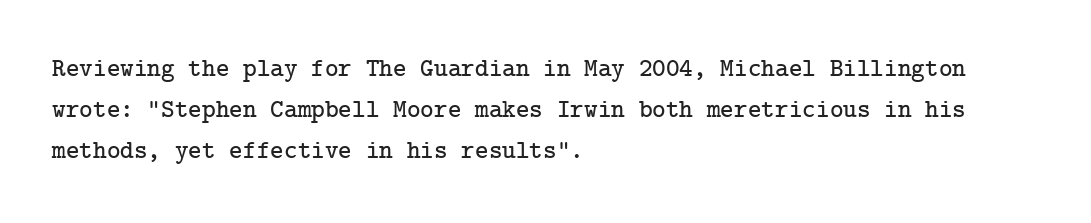
Q: Is the text italic (slanted)? A: No, it is upright.
Q: Is the text underlined? A: No.
Q: How is the paragraph aligned? A: Left-aligned.
Q: Is the spacing between letters normal or unusually wide? A: Normal.
Q: Is the spacing between lines tight, normal or loose? A: Normal.
